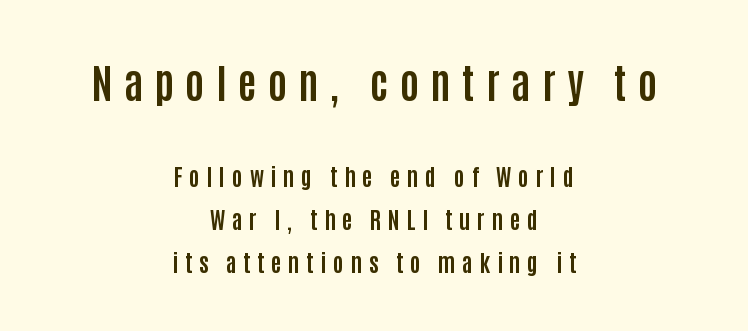
Q: Is the text bold? A: Yes.
Q: Is the text italic (slanted)? A: No, it is upright.
Q: Is the typeface a serif or a sans-serif typeface? A: Sans-serif.
Q: Is the text underlined? A: No.
Q: How is the paragraph aligned? A: Centered.
Q: Is the spacing between letters normal or unusually wide? A: Unusually wide.
Q: Which block of text is set in a larger size, the first (top) or the second (bottom)? A: The first (top) one.
Q: Width (condensed, normal, or wide)? A: Condensed.
Q: Stroke contrast? A: Low.
Q: x-height? A: Large.
Q: Monospaced? A: No.
